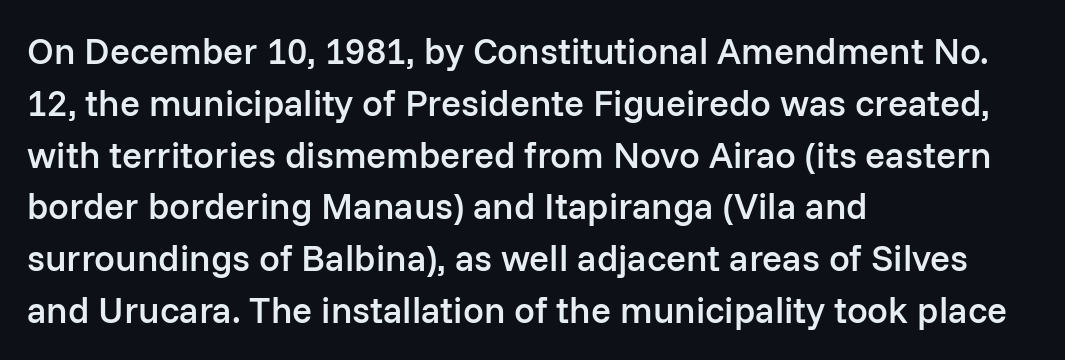
Q: Is the text bold? A: Semi-bold.
Q: Is the text italic (slanted)? A: No, it is upright.
Q: Is the typeface a serif or a sans-serif typeface? A: Sans-serif.
Q: Is the text underlined? A: No.
Q: How is the paragraph aligned? A: Left-aligned.
Q: Is the spacing between letters normal or unusually wide? A: Normal.
Q: Is the spacing between lines tight, normal or loose? A: Normal.
Q: Width (condensed, normal, or wide)? A: Normal.
Q: Stroke contrast? A: Low.
Q: x-height? A: Medium.
Q: Monospaced? A: No.
